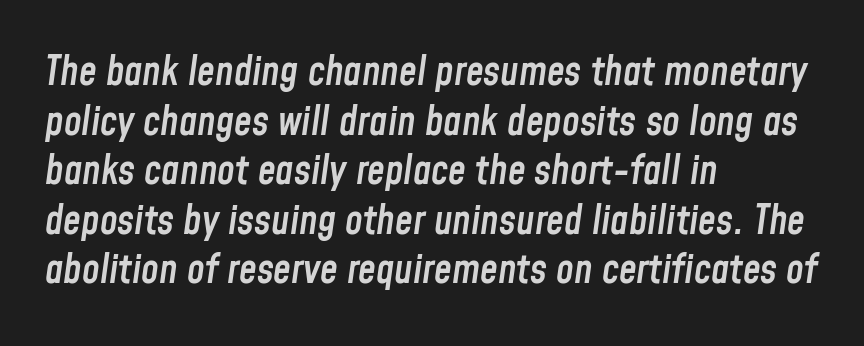
{"italic": "yes", "lean": "right", "slant_degrees": 8, "bold": "semi", "weight": "semibold", "width": "condensed", "stroke_contrast": "low", "x_height": "medium", "monospaced": "no", "underline": "no", "align": "left", "line_spacing_ratio": 1.24, "letter_spacing": "normal", "letter_spacing_em": 0.0, "glyph_px": 40}
